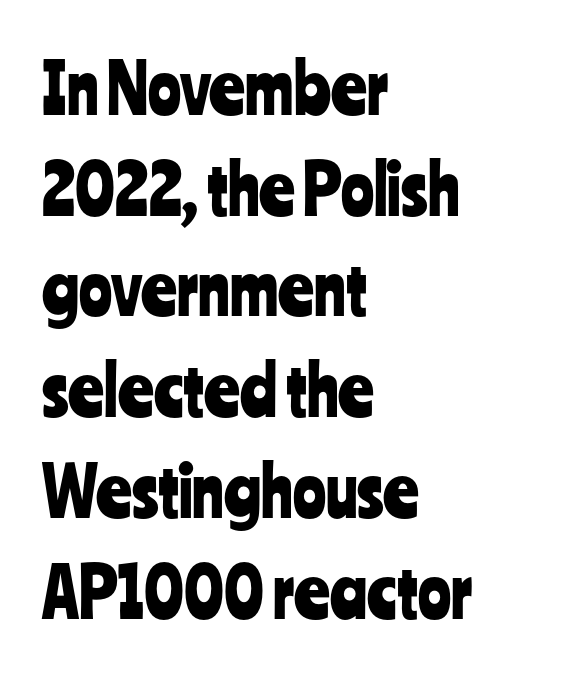
Do the characters align in a grid? No, the font is proportional. This sample uses a sans-serif face. Quick note: underline off. A student would call this left alignment; a typographer would say flush left, rag right. Spacing between characters is what you'd get straight out of the box. Regarding leading, the lines here are spaced in the standard way.
